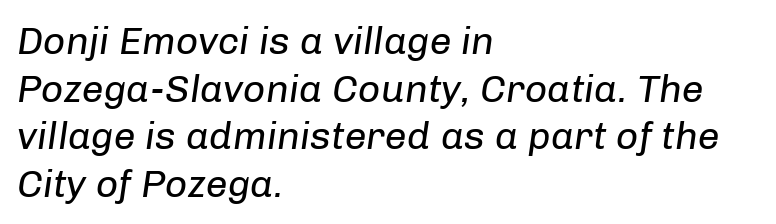
The typesetting does not lean heavy: it is not bold. The passage shown has conventional tracking throughout. The specimen reads as italic at a glance. The space directly below the letters is spotless.
